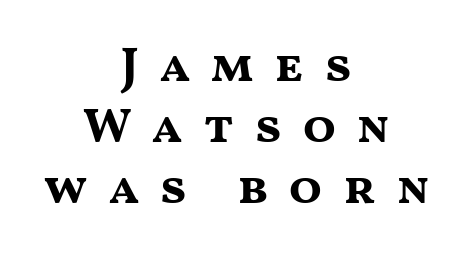
Students, note that the glyphs here are deliberately spaced far apart. Unlike italic type, these characters show no tilt at all. Each glyph is drawn with heavy, bold strokes. The whitespace from short lines is split evenly between both sides. Any mark beneath the type? The region is blank.
